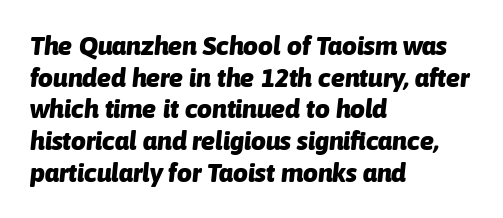
{"italic": "yes", "lean": "right", "slant_degrees": 6, "bold": "yes", "underline": "no", "align": "left", "line_spacing_ratio": 1.22, "letter_spacing": "normal", "letter_spacing_em": 0.0, "glyph_px": 26}
